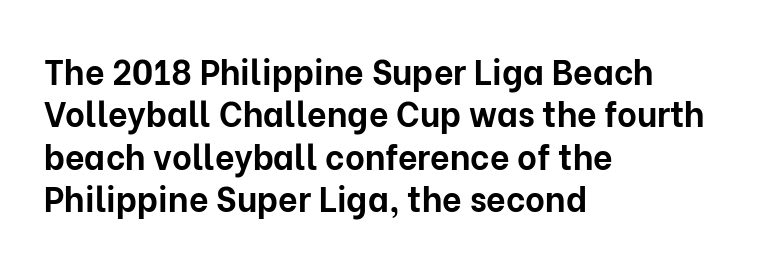
{"serif": "no", "italic": "no", "bold": "yes", "weight": "bold", "width": "normal", "stroke_contrast": "low", "x_height": "medium", "monospaced": "no", "underline": "no", "align": "left", "line_spacing": "normal", "line_spacing_ratio": 1.25, "letter_spacing": "normal", "letter_spacing_em": 0.0, "glyph_px": 34}
